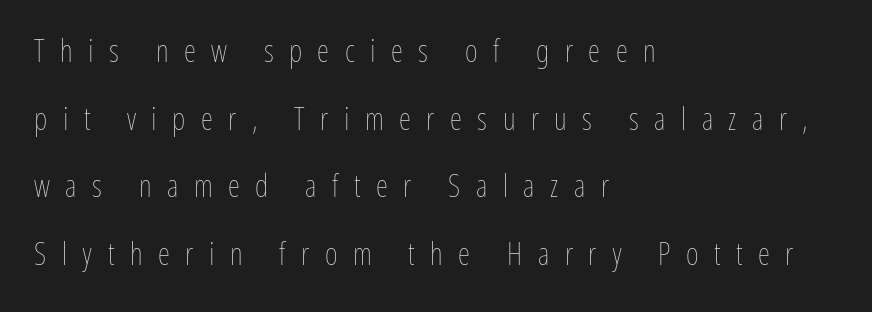
If you drew a line through each stem, it would be perfectly vertical. Character widths vary here, with narrow letters taking less room than wide ones. A quiet, ordinary-to-light weight characterises the typeface. Is the letter spacing exaggerated? Yes — the characters are pushed far apart. The lines in this sample share a left origin and differ only in where they stop.
